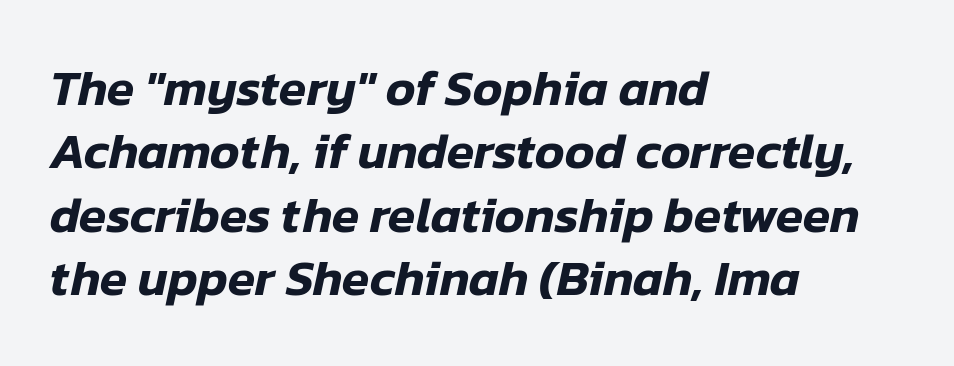
Q: Is the text italic (slanted)? A: Yes, it leans right by about 12 degrees.
Q: Is the text underlined? A: No.
Q: How is the paragraph aligned? A: Left-aligned.
Q: Is the spacing between letters normal or unusually wide? A: Normal.
Q: Is the spacing between lines tight, normal or loose? A: Normal.
Q: Width (condensed, normal, or wide)? A: Normal.
Q: Stroke contrast? A: Low.
Q: x-height? A: Medium.
Q: Monospaced? A: No.
